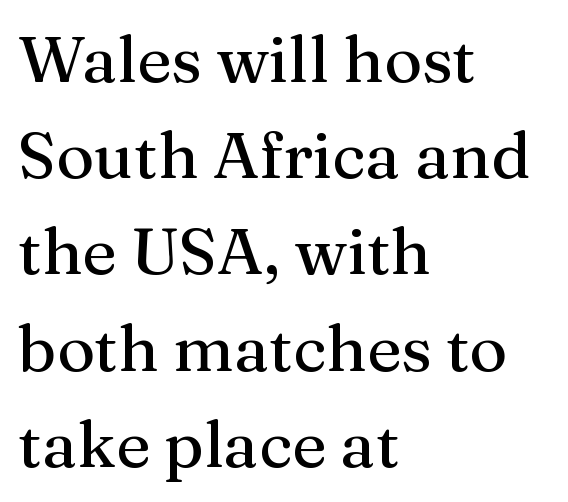
The image shows 65 px serif type, upright; set left-aligned, normal line spacing (1.48x), normal letter spacing, not underlined; medium stroke contrast and a medium x-height.
